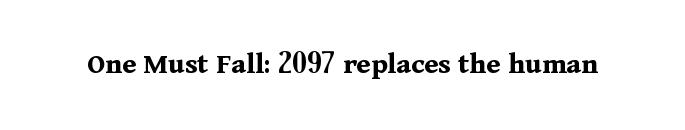
This rendering employs a face with finishing strokes, i.e., a serif. You could not count columns in this text — the font is proportionally spaced. Characters follow at the spacing the type designer built in. Descenders hang freely into open space. A full-strength bold gives these letters their thick strokes. A roman cut, with each character standing at attention.
